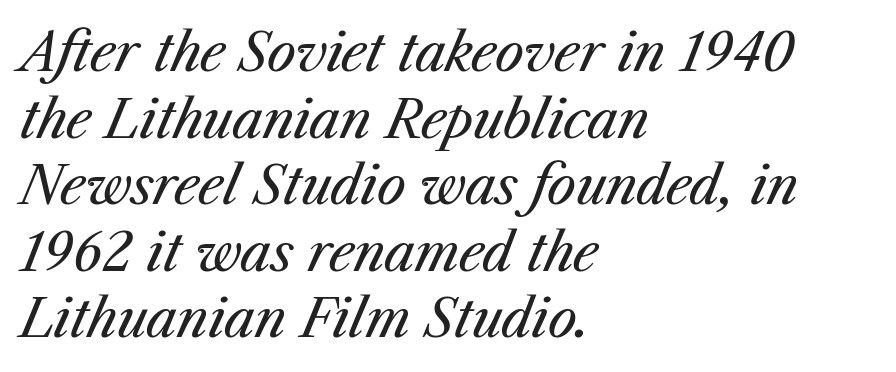
{"italic": "yes", "lean": "right", "slant_degrees": 23, "bold": "no", "weight": "regular", "width": "normal", "stroke_contrast": "medium", "x_height": "medium", "monospaced": "no", "underline": "no", "align": "left", "line_spacing": "normal", "line_spacing_ratio": 1.28, "letter_spacing": "normal", "letter_spacing_em": 0.0, "glyph_px": 52}
